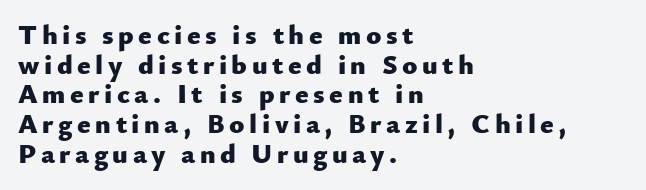
Q: Is the text bold? A: Yes.
Q: Is the text italic (slanted)? A: No, it is upright.
Q: Is the typeface a serif or a sans-serif typeface? A: Sans-serif.
Q: Is the text underlined? A: No.
Q: How is the paragraph aligned? A: Left-aligned.
Q: Is the spacing between lines tight, normal or loose? A: Tight.
Q: Width (condensed, normal, or wide)? A: Normal.
Q: Stroke contrast? A: Low.
Q: x-height? A: Small.
Q: Monospaced? A: No.
